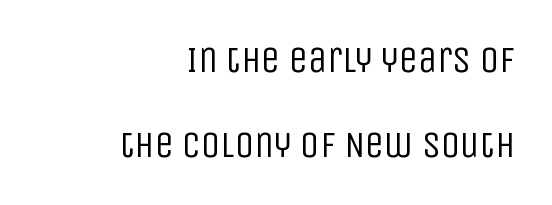
The image shows 38 px regular-weight, condensed sans-serif type, upright; set right-aligned, loose line spacing (2.23x), normal letter spacing, not underlined; low stroke contrast and a large x-height.
